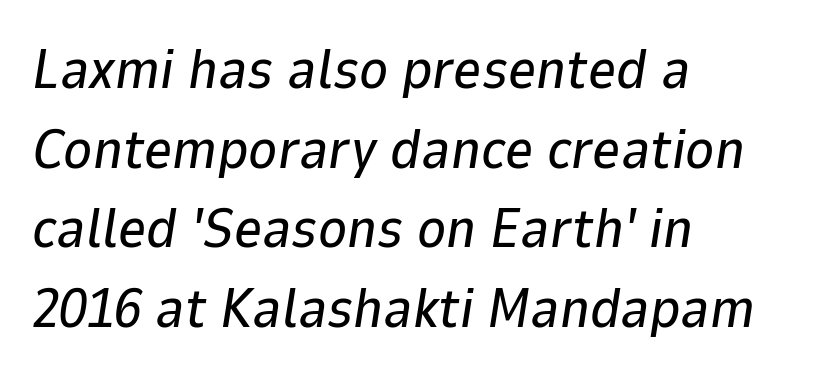
Line starts are locked; line ends wander. Spacing verdict: proportional, widths tailored to each character. The face used here has a pronounced slope to its letters. Characters follow at the spacing the type designer built in. The leading is moderate, giving the passage an even texture. Check under the words: just untouched page.
